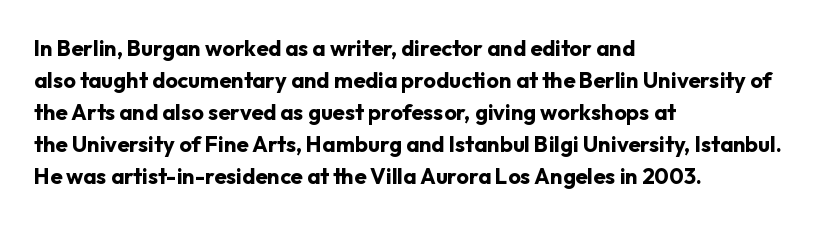
These lines were composed using upright roman letters. Bare-footed words on every line. The vertical gap from one line to the next is medium. Leftover space on each line is placed entirely after the last word. The line texture is even and compact thanks to regular tracking.
